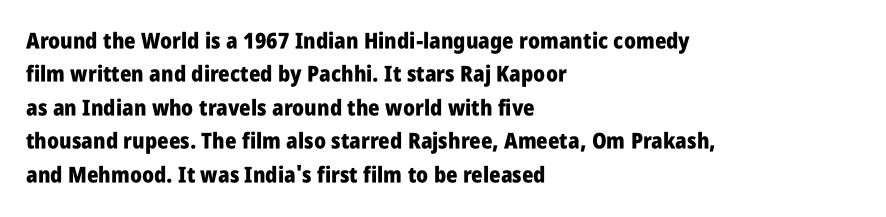
The strip under each line holds only bare page. Between one letter and the next there's only the usual sliver of space. Is there any slant? The stems are plumb. Plenty of ink on the page — the face is bold. Leading matches the norm, producing a regular column.
